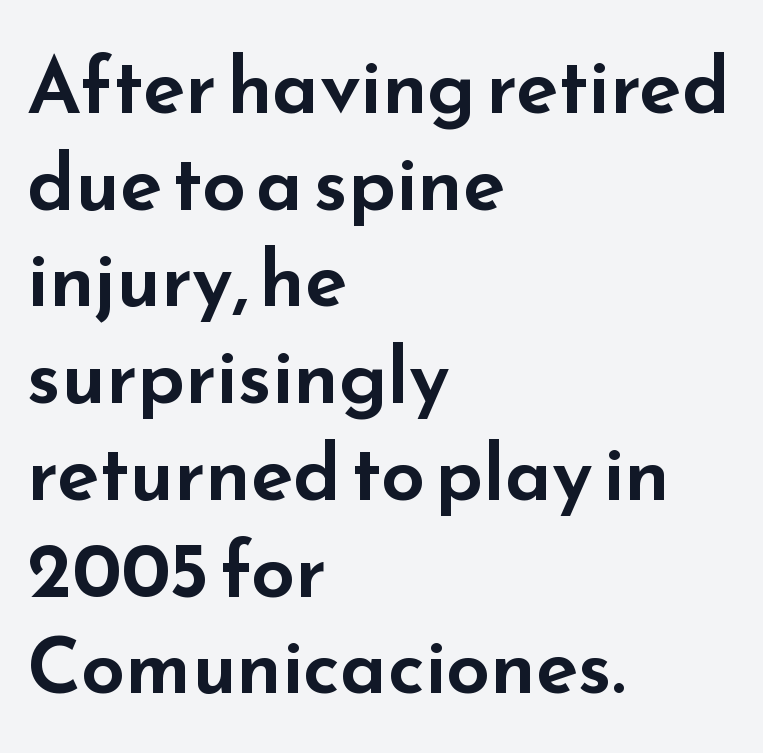
The designer went with a sans here, leaving each stem footless. Lines of text with bare space underneath. The face used here is proportionally spaced, like ordinary book or web type. Caption: standard tracking, unaltered.
